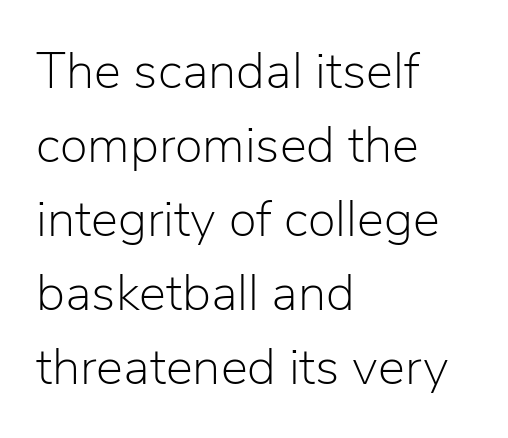
When letters stand straight like this, we call the style roman or upright. A light-to-regular cut is what we see here. Short and long lines alike share a common starting point at left. Evenly set lines give the paragraph a standard silhouette. Spacing verdict: proportional, widths tailored to each character.
